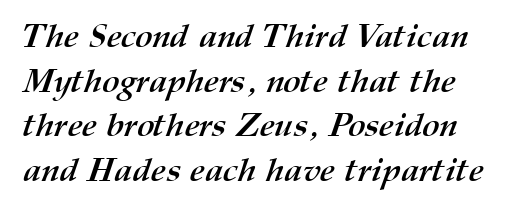
{"bold": "yes", "weight": "semibold", "width": "normal", "stroke_contrast": "medium", "x_height": "medium", "monospaced": "no", "underline": "no", "line_spacing": "normal", "line_spacing_ratio": 1.35, "letter_spacing": "normal", "letter_spacing_em": 0.0, "glyph_px": 33}
